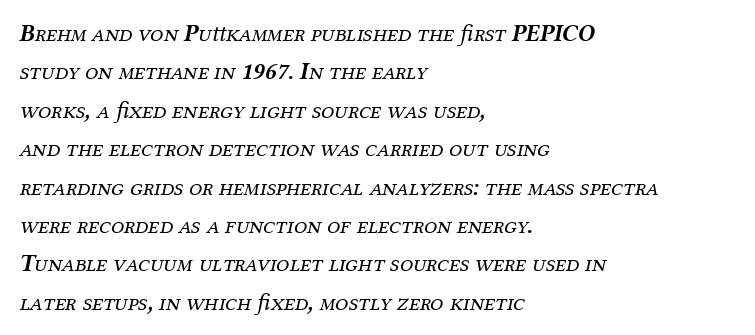
The image shows 24 px text type, italic (leaning right); set left-aligned, normal line spacing (1.6x), normal letter spacing, not underlined.
